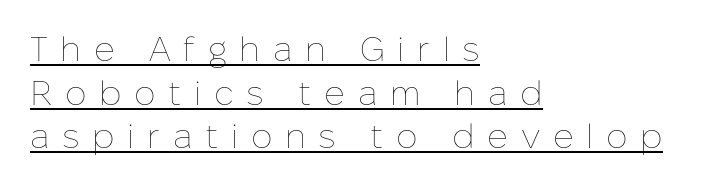
Q: Is the text bold? A: No.
Q: Is the text italic (slanted)? A: No, it is upright.
Q: Is the text underlined? A: Yes.
Q: How is the paragraph aligned? A: Left-aligned.
Q: Is the spacing between letters normal or unusually wide? A: Unusually wide.
Q: Is the spacing between lines tight, normal or loose? A: Normal.
Q: Width (condensed, normal, or wide)? A: Normal.
Q: Stroke contrast? A: Low.
Q: x-height? A: Medium.
Q: Monospaced? A: No.
